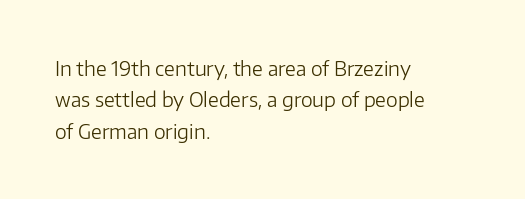
Line spacing here is normal. A typesetter would mark this as roman, not italic. The specimen omits any rule beneath the text block's lines. The rag falls on the right side of this text block. The characters are drawn with everyday or finer stroke widths.
